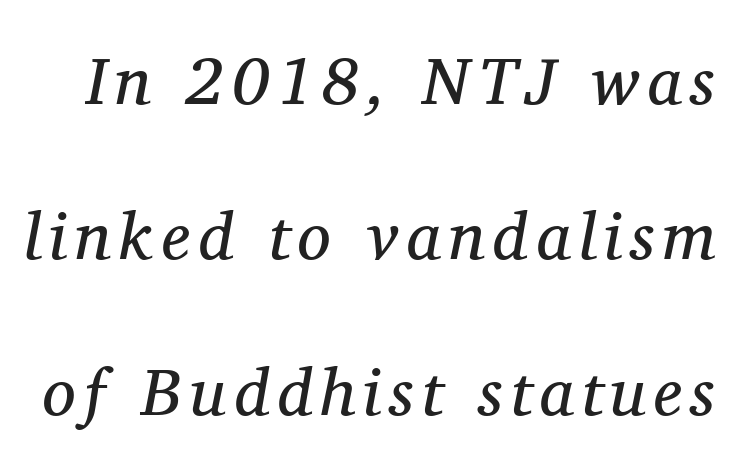
The characters are drawn with everyday or finer stroke widths. Airy leading. The text was rendered using a seriffed face with decorative stroke endings. Quick note: italic.
